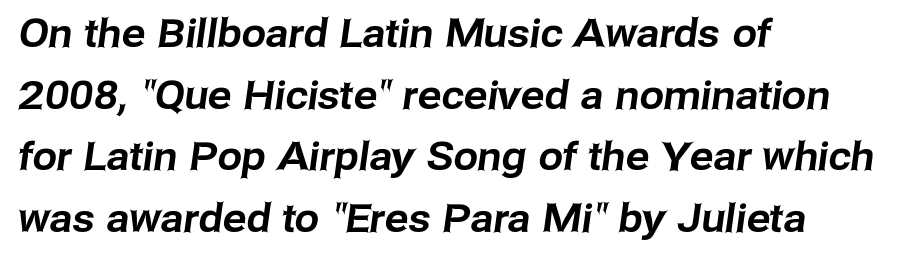
Q: Is the typeface a serif or a sans-serif typeface? A: Sans-serif.
Q: Is the text underlined? A: No.
Q: How is the paragraph aligned? A: Left-aligned.
Q: Is the spacing between letters normal or unusually wide? A: Normal.
Q: Is the spacing between lines tight, normal or loose? A: Normal.
Q: Width (condensed, normal, or wide)? A: Normal.
Q: Stroke contrast? A: Low.
Q: x-height? A: Medium.
Q: Monospaced? A: No.
